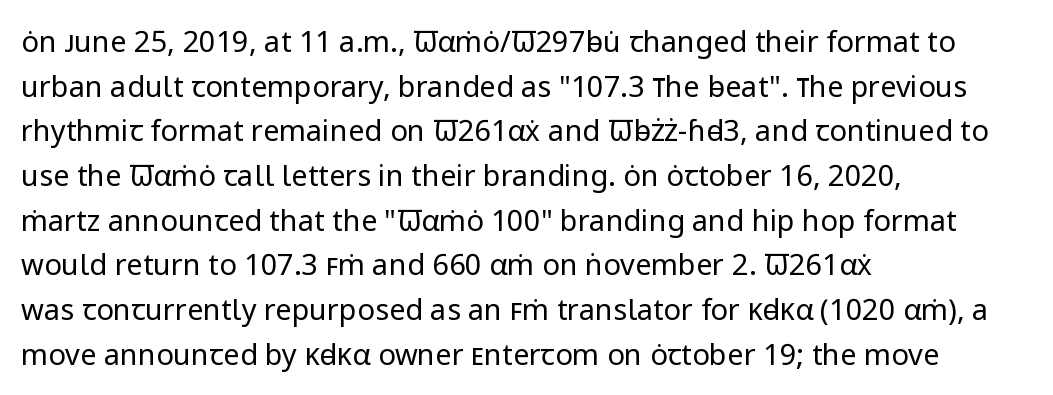
{"serif": "no", "italic": "no", "bold": "no", "weight": "regular", "width": "normal", "stroke_contrast": "low", "x_height": "medium", "monospaced": "no", "underline": "no", "align": "left", "line_spacing": "normal", "line_spacing_ratio": 1.54, "letter_spacing": "normal", "letter_spacing_em": 0.0, "glyph_px": 29}
